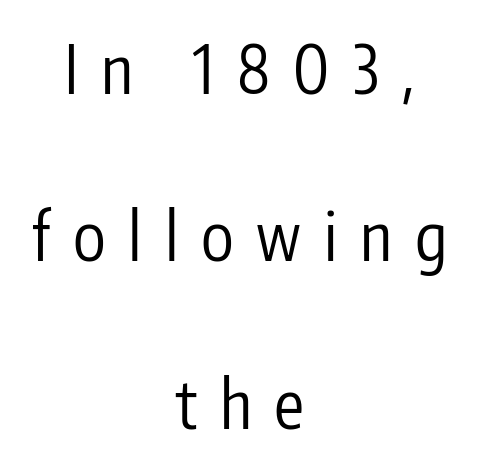
{"serif": "no", "italic": "no", "bold": "no", "weight": "regular", "width": "condensed", "stroke_contrast": "low", "x_height": "medium", "monospaced": "no", "underline": "no", "align": "center", "line_spacing": "loose", "line_spacing_ratio": 2.5, "letter_spacing": "wide", "letter_spacing_em": 0.34, "glyph_px": 67}
